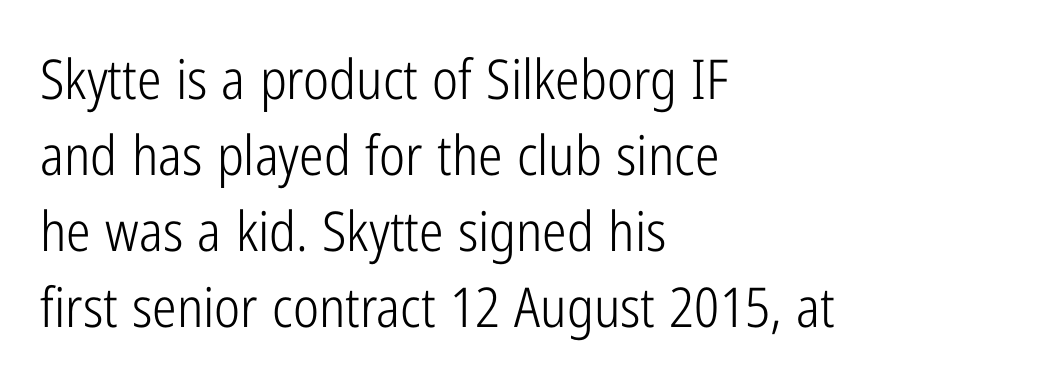
Tracking here is standard; glyphs follow each other at the usual distance. The space beneath each line is pristine and unruled. Quick note: not italic, upright. Stroke thickness stays within the range of a standard reading face or lighter. Line beginnings align vertically; line endings do not. Do the characters align in a grid? No, the font is proportional.
